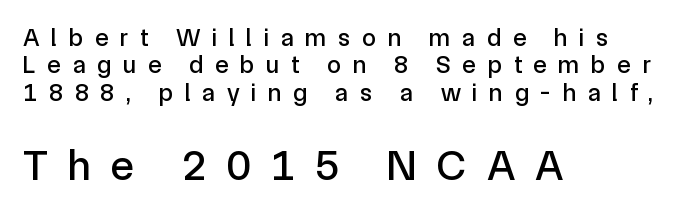
{"serif": "no", "italic": "no", "width": "normal", "x_height": "medium", "monospaced": "no", "underline": "no", "align": "left", "line_spacing": "tight", "line_spacing_ratio": 1.1, "letter_spacing": "wide", "letter_spacing_em": 0.47, "larger_block": "second", "size_ratio": 1.72, "glyph_px": 43}
